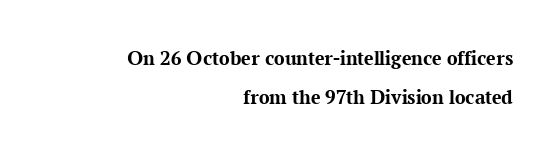
Q: Is the text bold? A: Yes.
Q: Is the text italic (slanted)? A: No, it is upright.
Q: Is the text underlined? A: No.
Q: How is the paragraph aligned? A: Right-aligned.
Q: Is the spacing between letters normal or unusually wide? A: Normal.
